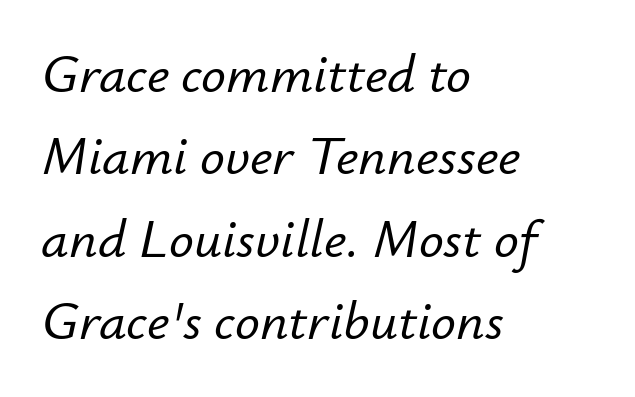
{"italic": "yes", "lean": "right", "slant_degrees": 12, "width": "normal", "stroke_contrast": "low", "x_height": "small", "monospaced": "no", "underline": "no", "align": "left", "line_spacing": "normal", "line_spacing_ratio": 1.5, "letter_spacing": "normal", "letter_spacing_em": 0.0, "glyph_px": 55}
